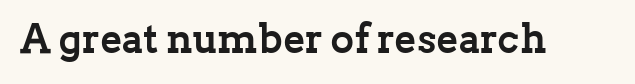
{"serif": "yes", "italic": "no", "bold": "yes", "weight": "semibold", "width": "normal", "stroke_contrast": "low", "x_height": "medium", "monospaced": "no", "underline": "no", "letter_spacing": "normal", "letter_spacing_em": 0.0, "glyph_px": 41}
